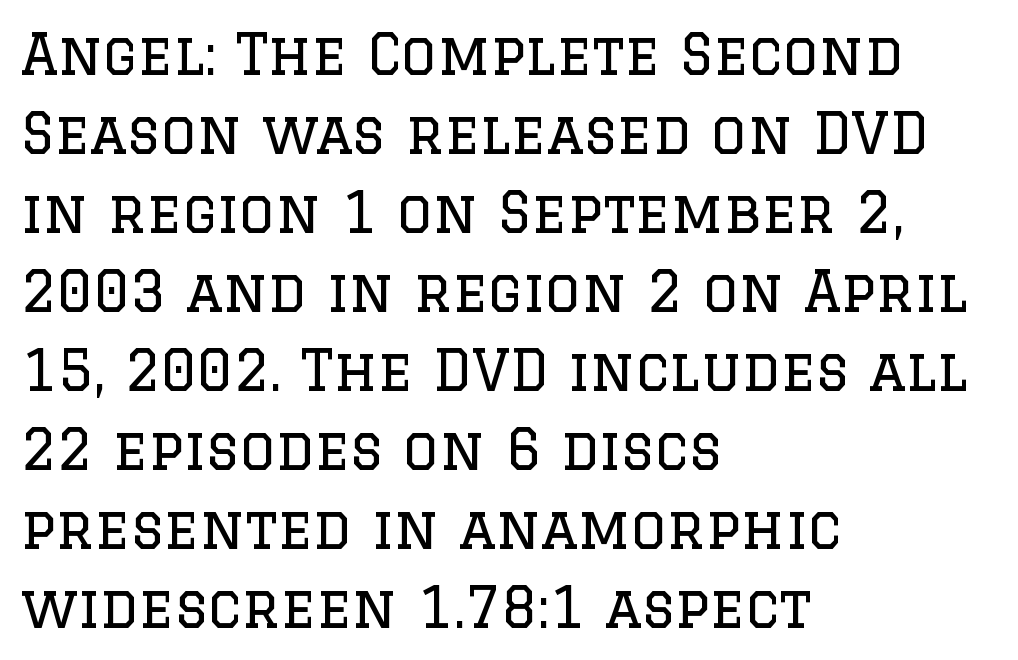
A typesetter would label this face a serif. The space beneath each line is pristine and unruled. The face used here is proportionally spaced, like ordinary book or web type. Is the type heavy? It reads as light-to-regular instead. Honestly, the letter spacing is just normal — you wouldn't notice it. The typography opts for an upright posture over an oblique one.
